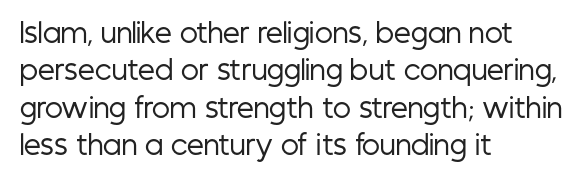
The image shows 27 px text type, upright; set left-aligned, normal line spacing (1.38x), normal letter spacing, not underlined.
